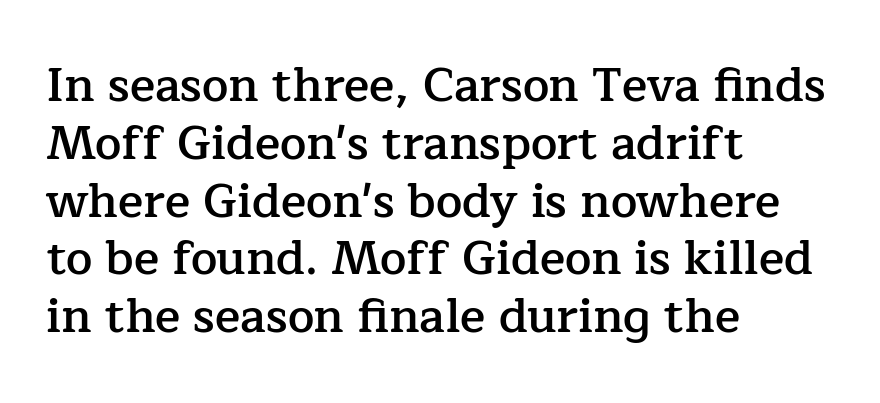
Q: Is the text bold? A: Semi-bold.
Q: Is the text italic (slanted)? A: No, it is upright.
Q: Is the typeface a serif or a sans-serif typeface? A: Serif.
Q: Is the text underlined? A: No.
Q: How is the paragraph aligned? A: Left-aligned.
Q: Is the spacing between letters normal or unusually wide? A: Normal.
Q: Width (condensed, normal, or wide)? A: Normal.
Q: Stroke contrast? A: Low.
Q: x-height? A: Medium.
Q: Monospaced? A: No.
